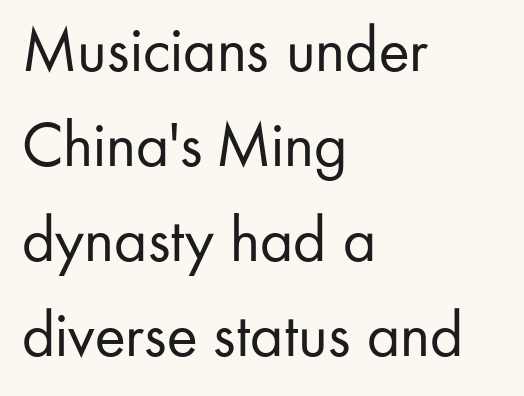
Weight: not bold — regular or lighter. This sample keeps an unexceptional amount of space between lines. The words here are not underlined. Here the designer chose a conventional face with non-uniform glyph widths. The type sits square on the baseline with zero lean. What stands out about the letter spacing? Nothing — it is the standard amount.
